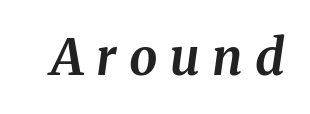
The image shows 50 px bold type, italic (leaning right); set unusually wide letter spacing (+0.25 em), not underlined; medium stroke contrast and a medium x-height.
